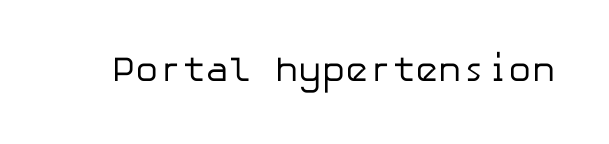
The image shows 35 px regular-weight sans-serif type, upright; set normal letter spacing, not underlined; low stroke contrast and a medium x-height.
